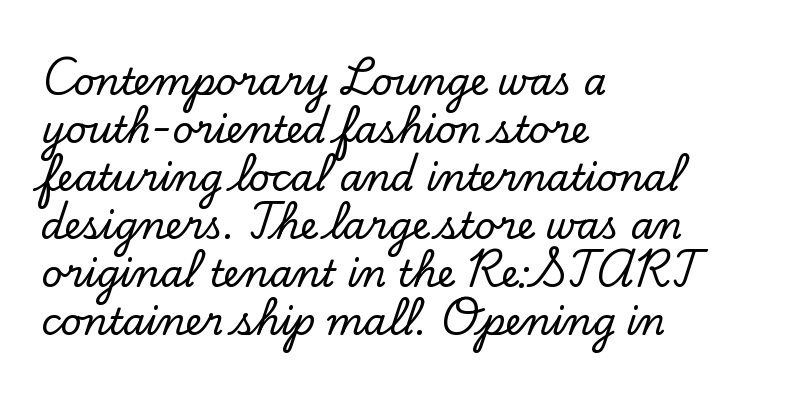
{"serif": "yes", "width": "normal", "stroke_contrast": "low", "x_height": "small", "monospaced": "no", "underline": "no", "align": "left", "line_spacing": "normal", "line_spacing_ratio": 1.3, "letter_spacing": "normal", "letter_spacing_em": 0.0, "glyph_px": 37}
